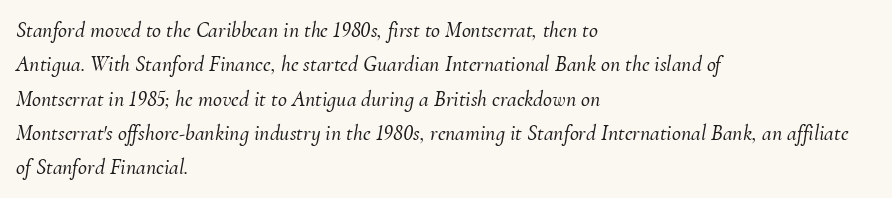
Italic: yes, the glyphs are oblique. Caption: multi-line text, flush left, ragged right. Letters rest on an invisible, unmarked baseline. Observe the ordinary spacing: letters are neighbours, not strangers.
